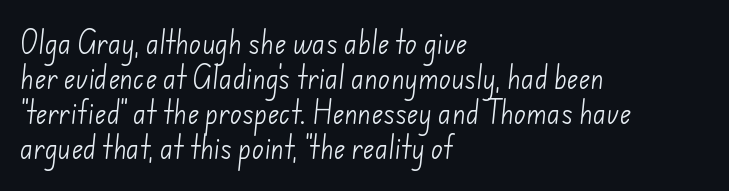
{"bold": "no", "underline": "no", "align": "left", "line_spacing": "normal", "line_spacing_ratio": 1.4, "letter_spacing": "normal", "letter_spacing_em": 0.0, "glyph_px": 25}
